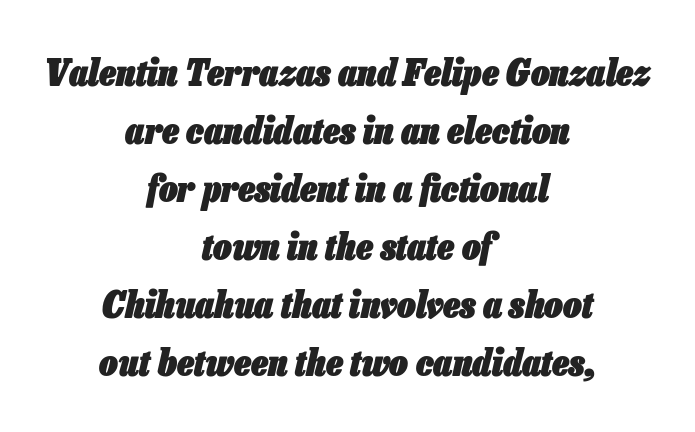
The image shows 37 px heavy, condensed type, italic (leaning right); set centered, normal line spacing (1.57x), normal letter spacing, not underlined; low stroke contrast and a medium x-height.
